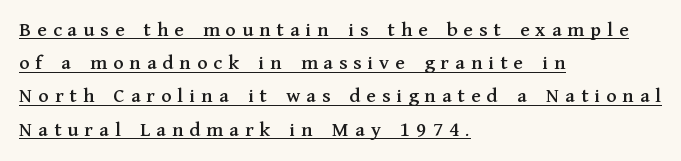
Q: Is the text italic (slanted)? A: No, it is upright.
Q: Is the text underlined? A: Yes.
Q: How is the paragraph aligned? A: Left-aligned.
Q: Is the spacing between letters normal or unusually wide? A: Unusually wide.
Q: Is the spacing between lines tight, normal or loose? A: Normal.
